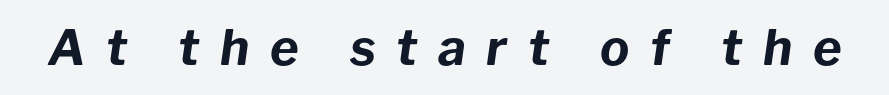
The image shows 49 px bold type, italic (leaning right); set unusually wide letter spacing (+0.42 em), not underlined; low stroke contrast and a medium x-height.
